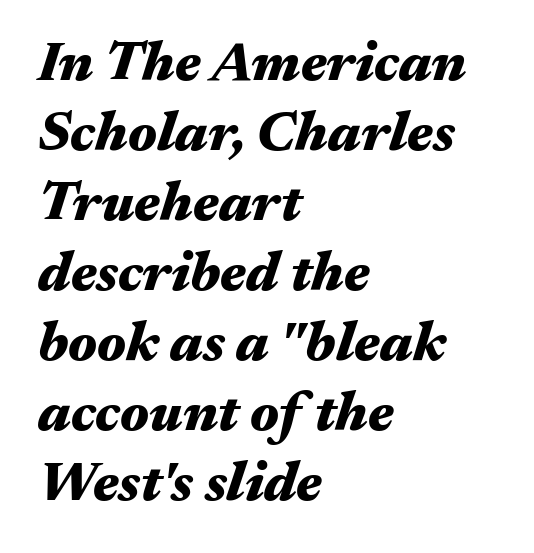
Q: Is the text bold? A: Yes.
Q: Is the text italic (slanted)? A: Yes, it leans right by about 17 degrees.
Q: Is the text underlined? A: No.
Q: How is the paragraph aligned? A: Left-aligned.
Q: Is the spacing between letters normal or unusually wide? A: Normal.
Q: Is the spacing between lines tight, normal or loose? A: Normal.
Q: Width (condensed, normal, or wide)? A: Wide.
Q: Stroke contrast? A: Medium.
Q: x-height? A: Medium.
Q: Monospaced? A: No.
